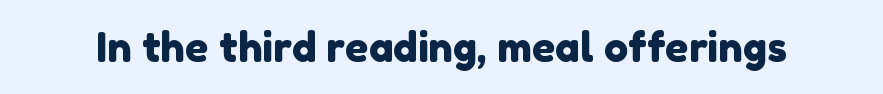
Any mark beneath the type? The region is blank. Think of a printed novel: that variable character pitch is what you see here. Look at the bottom of the vertical strokes: they stop flat, with no serifs. No extra tracking has been applied to these lines.
